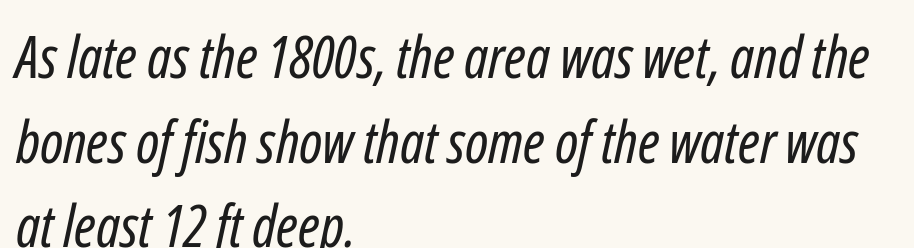
The image shows 58 px regular-weight, condensed sans-serif type; set left-aligned, normal line spacing (1.46x), normal letter spacing, not underlined; low stroke contrast and a medium x-height.
